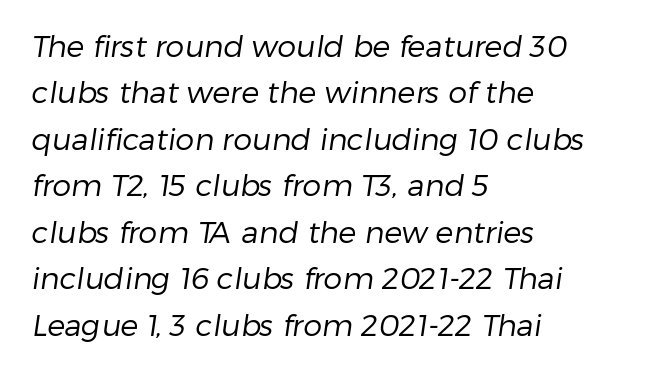
Q: Is the text bold? A: No.
Q: Is the typeface a serif or a sans-serif typeface? A: Sans-serif.
Q: Is the text underlined? A: No.
Q: How is the paragraph aligned? A: Left-aligned.
Q: Is the spacing between letters normal or unusually wide? A: Normal.
Q: Is the spacing between lines tight, normal or loose? A: Normal.
Q: Width (condensed, normal, or wide)? A: Normal.
Q: Stroke contrast? A: Low.
Q: x-height? A: Medium.
Q: Monospaced? A: No.
